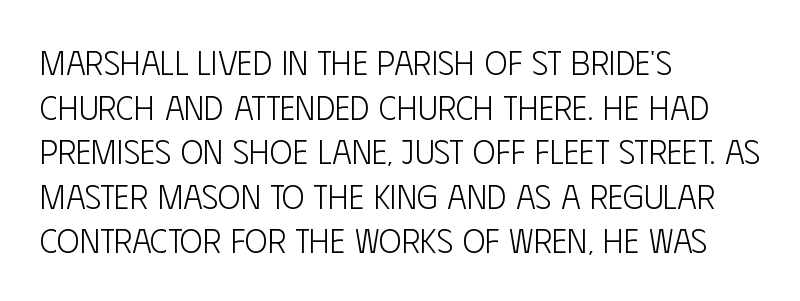
Stems here are at most as thick as an everyday book face. Is this a fixed-width face? No — the glyphs have proportional, varying widths. Each line starts at the same left margin while the right side varies. The face used here is rendered with its standard letterfit. A bare baseline throughout the passage.
